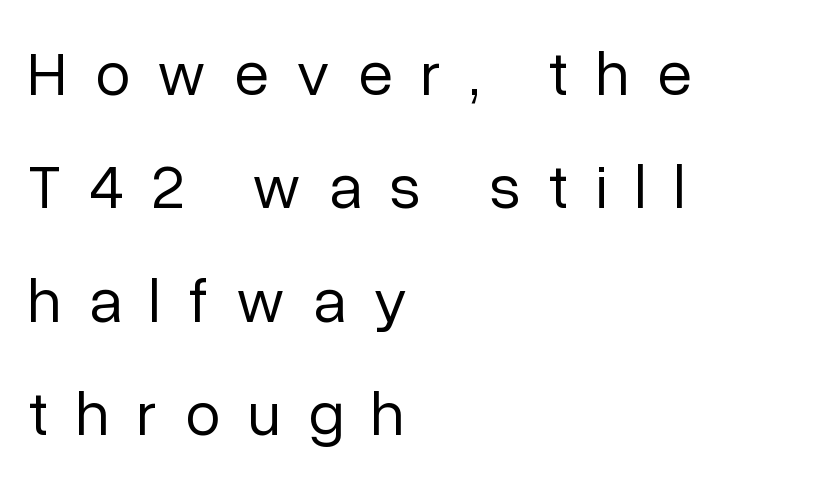
The image shows 63 px regular-weight sans-serif type, upright; set left-aligned, line spacing 1.8x, unusually wide letter spacing (+0.44 em), not underlined; low stroke contrast and a medium x-height.
